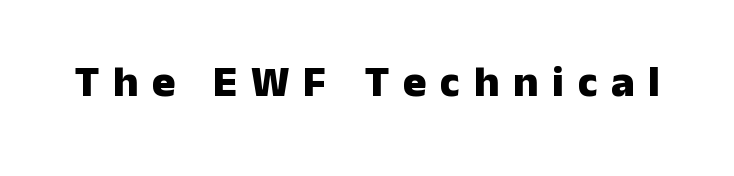
Q: Is the text bold? A: Yes.
Q: Is the text italic (slanted)? A: No, it is upright.
Q: Is the typeface a serif or a sans-serif typeface? A: Sans-serif.
Q: Is the text underlined? A: No.
Q: Is the spacing between letters normal or unusually wide? A: Unusually wide.
Q: Width (condensed, normal, or wide)? A: Normal.
Q: Stroke contrast? A: Low.
Q: x-height? A: Medium.
Q: Monospaced? A: No.
